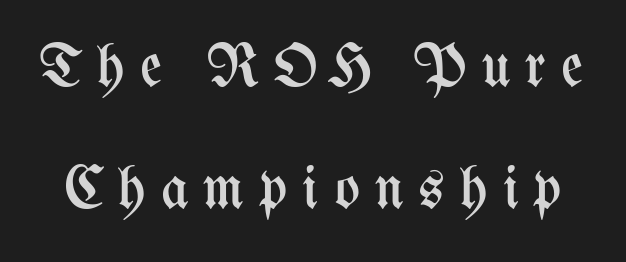
The image shows 60 px regular-weight, condensed type, upright; set loose line spacing (2.03x), unusually wide letter spacing (+0.25 em), not underlined; medium stroke contrast and a medium x-height.
